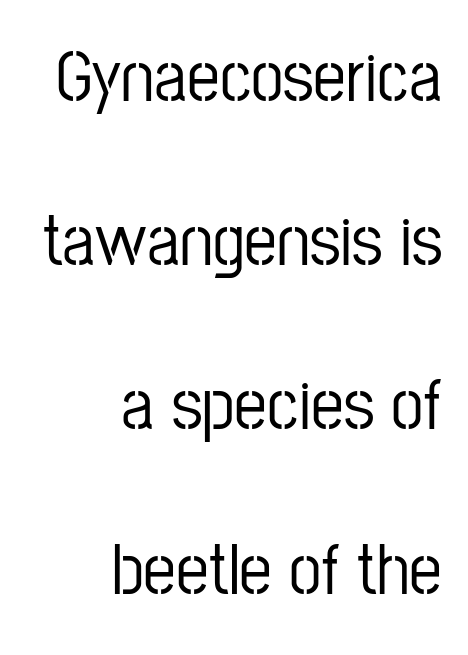
A typesetter would call this leading open, well beyond the default. The rag falls on the left side of this text block. Characters follow at the spacing the type designer built in. Quick note: underline off. The rendering uses natural spacing where letterforms have individual widths. Regarding serifs, this sample does without them.
